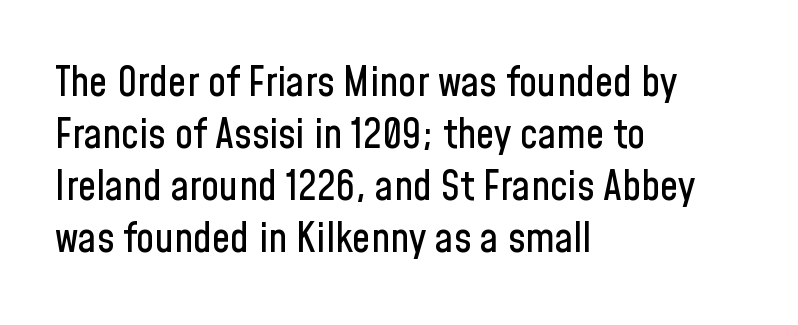
Quick note: not italic, upright. Does the leading feel generous? No, just average. The typesetter chose a ragged-right arrangement here. The line texture is even and compact thanks to regular tracking. Look at the bottom of the vertical strokes: they stop flat, with no serifs.
